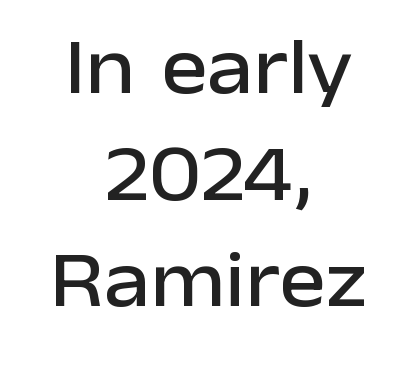
{"serif": "no", "italic": "no", "width": "normal", "stroke_contrast": "low", "x_height": "medium", "monospaced": "no", "underline": "no", "align": "center", "line_spacing": "normal", "line_spacing_ratio": 1.35, "letter_spacing": "normal", "letter_spacing_em": 0.0, "glyph_px": 79}
